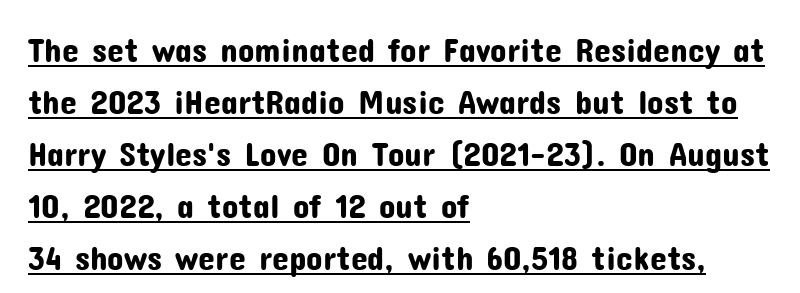
Looks like regular typesetting: each glyph gets only the width it needs. The lettering holds an erect, upright posture throughout. Line starts are locked; line ends wander. Unlike a traditional serif, this face leaves its strokes unadorned. These characters rest on top of a visible drawn line.
